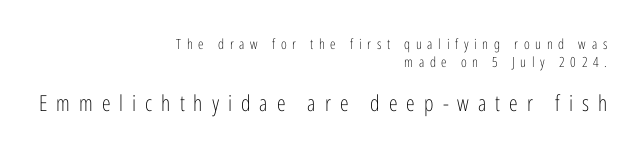
Q: Is the text bold? A: No.
Q: Is the text italic (slanted)? A: No, it is upright.
Q: Is the text underlined? A: No.
Q: How is the paragraph aligned? A: Right-aligned.
Q: Is the spacing between letters normal or unusually wide? A: Unusually wide.
Q: Is the spacing between lines tight, normal or loose? A: Normal.
Q: Which block of text is set in a larger size, the first (top) or the second (bottom)? A: The second (bottom) one.
